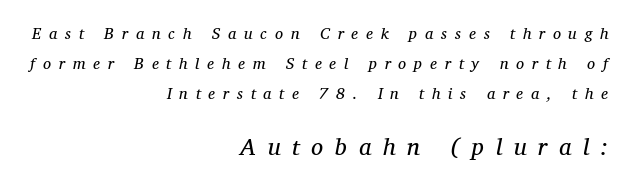
The image shows 24 px text type, italic (leaning right); set right-aligned, line spacing 1.86x, unusually wide letter spacing (+0.49 em), not underlined; the second (bottom) block is 1.5x larger.
